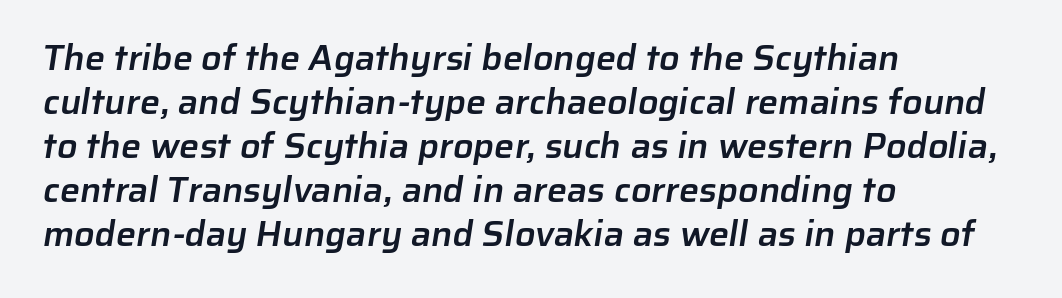
Q: Is the text bold? A: Semi-bold.
Q: Is the typeface a serif or a sans-serif typeface? A: Sans-serif.
Q: Is the text underlined? A: No.
Q: How is the paragraph aligned? A: Left-aligned.
Q: Is the spacing between letters normal or unusually wide? A: Normal.
Q: Width (condensed, normal, or wide)? A: Normal.
Q: Stroke contrast? A: Low.
Q: x-height? A: Medium.
Q: Monospaced? A: No.
